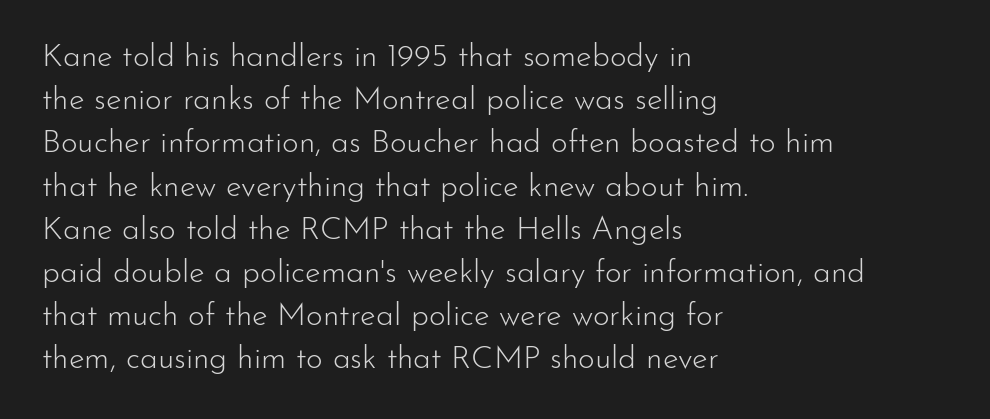
Is this a sans? Yes — the strokes have no serifs. Unmarked baselines from the first word to the last. Notice how the passage keeps a crisp vertical edge on the left only. Nothing heavy about these letters — not bold at all. Nobody touched the tracking dial on this one. Regarding leading, the lines here are spaced in the standard way.
